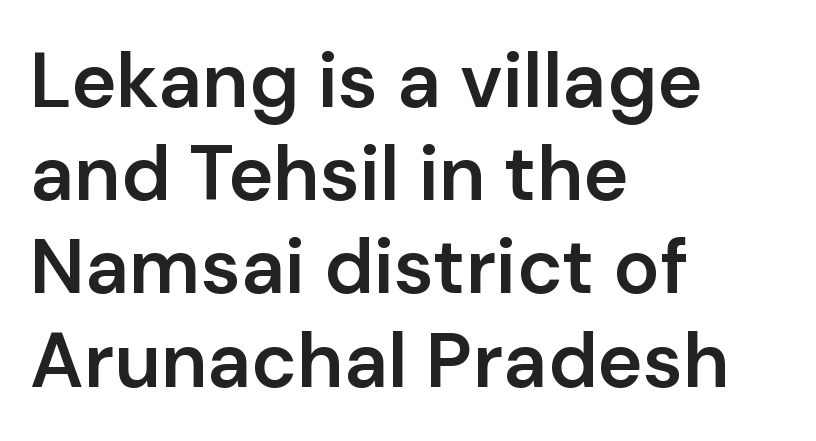
{"serif": "no", "italic": "no", "bold": "semi", "weight": "semibold", "width": "normal", "stroke_contrast": "low", "x_height": "medium", "monospaced": "no", "underline": "no", "align": "left", "line_spacing_ratio": 1.21, "letter_spacing": "normal", "letter_spacing_em": 0.0, "glyph_px": 77}
